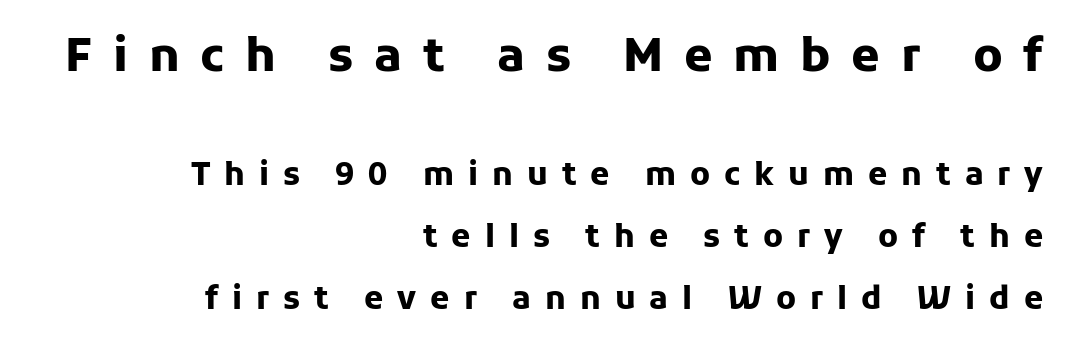
{"serif": "no", "italic": "no", "bold": "yes", "weight": "heavy", "width": "normal", "stroke_contrast": "low", "x_height": "medium", "monospaced": "no", "underline": "no", "align": "right", "line_spacing": "loose", "line_spacing_ratio": 1.99, "letter_spacing": "wide", "letter_spacing_em": 0.45, "larger_block": "first", "size_ratio": 1.48, "glyph_px": 46}
